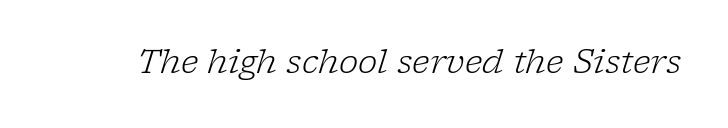
Think of a printed novel: that variable character pitch is what you see here. What stands out about the letter spacing? Nothing — it is the standard amount. Glance below the letters and you will spot only blank space. Note: serifs present on the glyphs. These lines were composed using italics. Is this a heavy cut? Hardly; it is regular or lighter.
